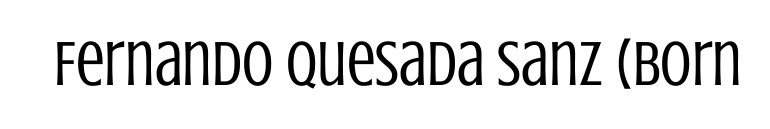
Summary of weight: not heavy and not bold. The face used here is a sans, in the tradition of grotesques and geometrics. You can tell it's not italic because the verticals are truly vertical. Looks like regular typesetting: each glyph gets only the width it needs.
